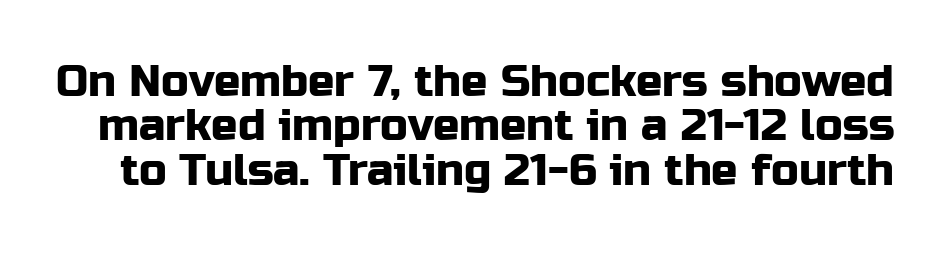
The specimen omits any rule beneath the text block's lines. Type style note: lacks serifs. If you drew a line through each stem, it would be perfectly vertical. The letters sit at their default tracking, neither squeezed nor spread. The rendering uses a small line-height, squeezing the rows.
